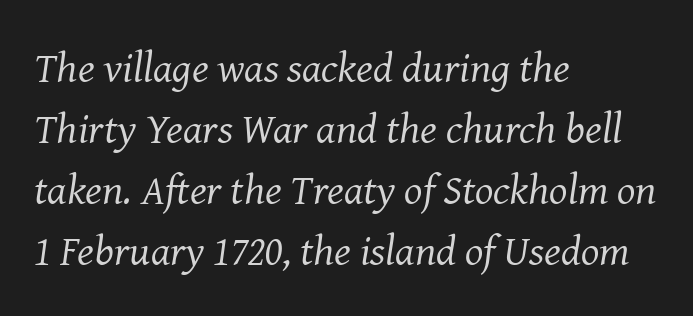
Q: Is the text bold? A: No.
Q: Is the text italic (slanted)? A: Yes, it leans right by about 8 degrees.
Q: Is the typeface a serif or a sans-serif typeface? A: Serif.
Q: Is the text underlined? A: No.
Q: How is the paragraph aligned? A: Left-aligned.
Q: Is the spacing between letters normal or unusually wide? A: Normal.
Q: Is the spacing between lines tight, normal or loose? A: Normal.
Q: Width (condensed, normal, or wide)? A: Normal.
Q: Stroke contrast? A: Medium.
Q: x-height? A: Medium.
Q: Monospaced? A: No.
